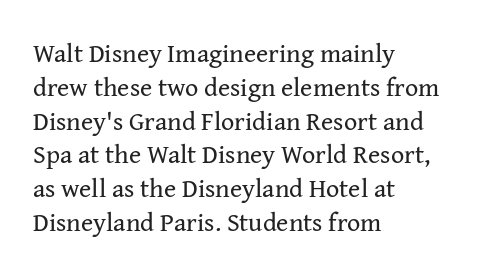
The image shows 26 px text type, upright; set left-aligned, normal line spacing (1.3x), normal letter spacing, not underlined.
